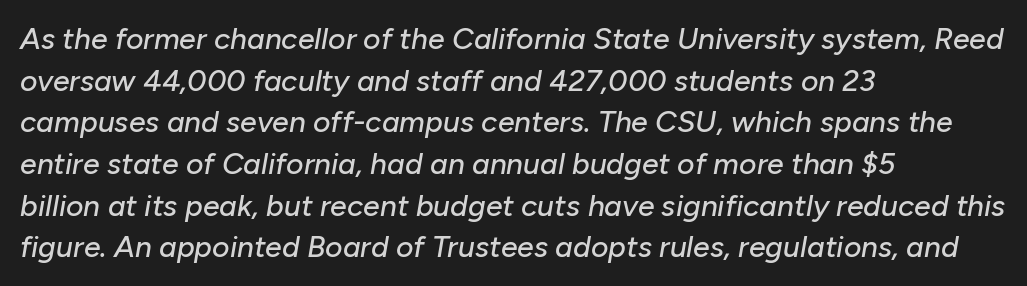
The leading is moderate, giving the passage an even texture. The typesetter chose a ragged-right arrangement here. A typesetter would call this proportional, since set widths differ per character. These lines were composed using italics. Standard letterfit; no display-style spreading of the glyphs. Descender tails drop into unmarked territory.
